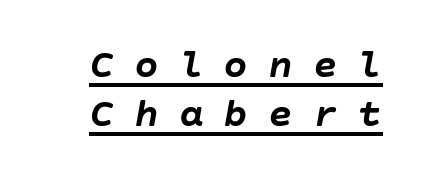
The rendering uses the underline text-decoration. Set as a true bold cut, around the 700 mark. Each word looks stretched out because of the extra space between its letters. Every character sits at an angle, as italics do.
